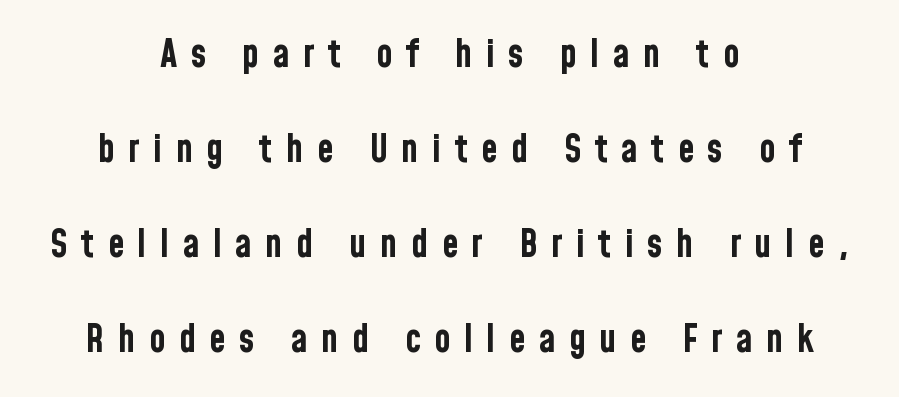
The face used here is proportionally spaced, like ordinary book or web type. To sum up the face: it is a sans, with no serifs. Vertical spacing — loose. Does the lettering tilt? It doesn't — this is upright.
